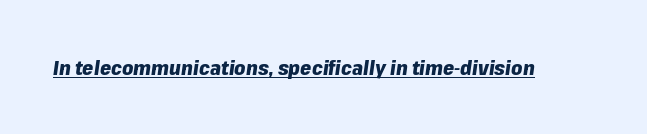
The letters are slanted; this is an italic face. Check the space under the baseline: a stroke is drawn there. You'd pick this weight for a headline — it's a proper bold. Glyph-to-glyph distance matches everyday printed text.
